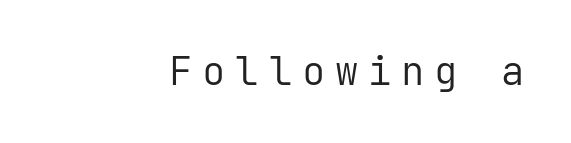
Q: Is the text bold? A: No.
Q: Is the text italic (slanted)? A: No, it is upright.
Q: Is the typeface a serif or a sans-serif typeface? A: Sans-serif.
Q: Is the text underlined? A: No.
Q: How is the paragraph aligned? A: Right-aligned.
Q: Is the spacing between letters normal or unusually wide? A: Unusually wide.
Q: Width (condensed, normal, or wide)? A: Normal.
Q: Stroke contrast? A: Low.
Q: x-height? A: Medium.
Q: Monospaced? A: Yes.
